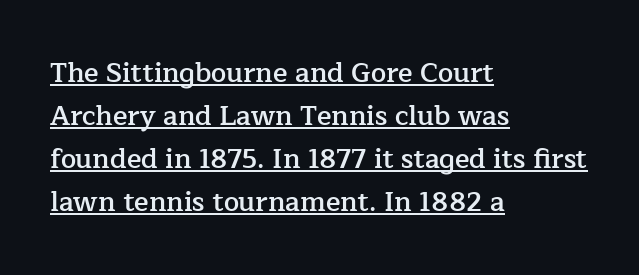
The image shows 27 px text type, upright; set left-aligned, normal line spacing (1.59x), normal letter spacing, underlined.
